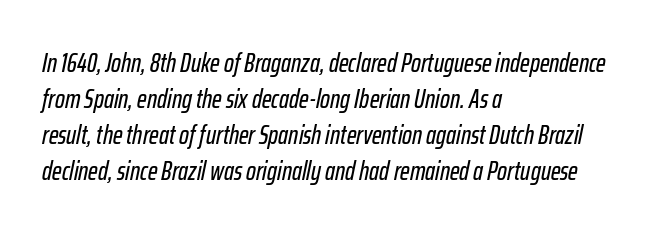
The image shows 26 px text type, italic (leaning right); set left-aligned, normal line spacing (1.38x), normal letter spacing, not underlined.
